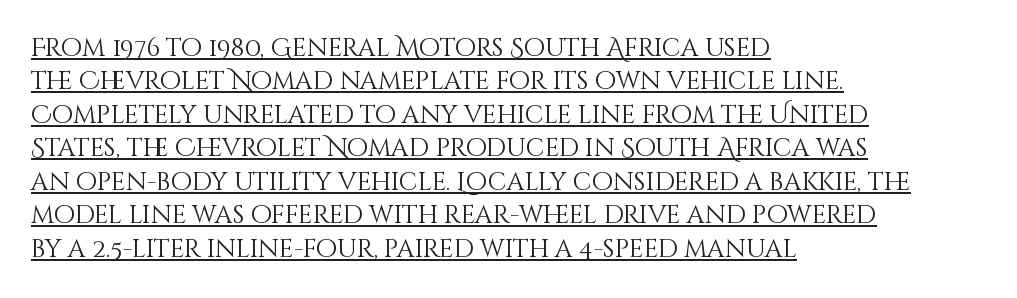
{"italic": "no", "bold": "no", "underline": "yes", "align": "left", "line_spacing": "normal", "line_spacing_ratio": 1.34, "letter_spacing": "normal", "letter_spacing_em": 0.0, "glyph_px": 25}
